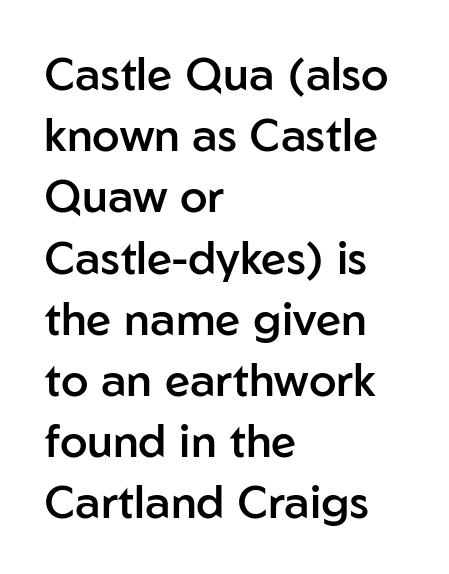
The paragraph has a hard left edge and a soft right edge. Regular leading. Characters remain perfectly vertical along every line. Default kerning and tracking; the words read as compact shapes. Descender tails drop into unmarked territory. The passage shown is typed in a proportional face where columns would drift.
